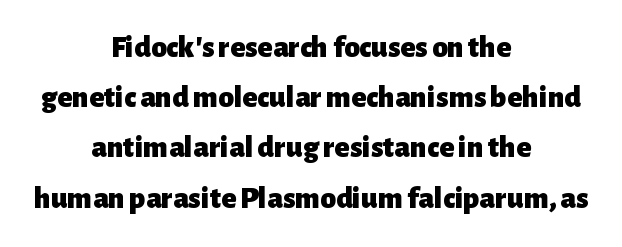
Q: Is the text bold? A: Yes.
Q: Is the text italic (slanted)? A: No, it is upright.
Q: Is the typeface a serif or a sans-serif typeface? A: Sans-serif.
Q: Is the text underlined? A: No.
Q: How is the paragraph aligned? A: Centered.
Q: Is the spacing between letters normal or unusually wide? A: Normal.
Q: Is the spacing between lines tight, normal or loose? A: Normal.
Q: Width (condensed, normal, or wide)? A: Normal.
Q: Stroke contrast? A: Low.
Q: x-height? A: Medium.
Q: Monospaced? A: No.
